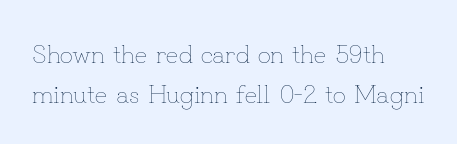
{"italic": "no", "bold": "no", "underline": "no", "align": "left", "line_spacing": "normal", "line_spacing_ratio": 1.55, "letter_spacing": "normal", "letter_spacing_em": 0.0, "glyph_px": 26}
